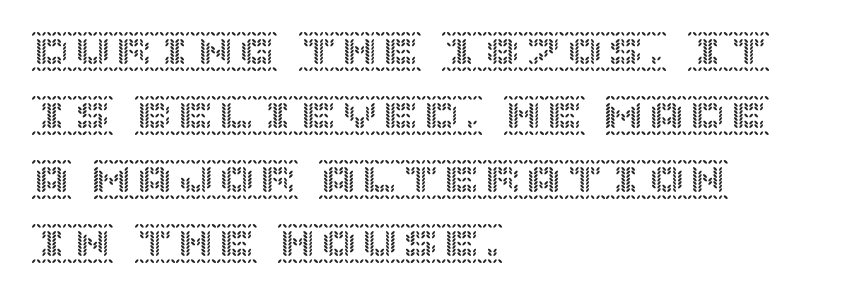
The image shows 41 px text type, upright; set left-aligned, normal line spacing (1.56x), normal letter spacing, not underlined; a large x-height.
